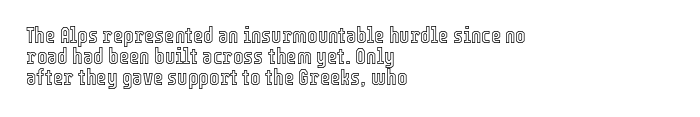
Q: Is the text italic (slanted)? A: No, it is upright.
Q: Is the text underlined? A: No.
Q: How is the paragraph aligned? A: Left-aligned.
Q: Is the spacing between letters normal or unusually wide? A: Normal.
Q: Is the spacing between lines tight, normal or loose? A: Tight.
